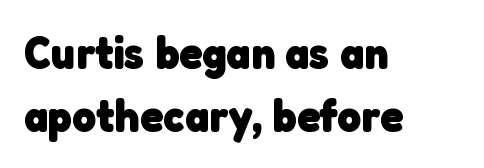
The image shows 46 px heavy sans-serif type; set left-aligned, normal line spacing (1.37x), normal letter spacing, not underlined; low stroke contrast and a medium x-height.
